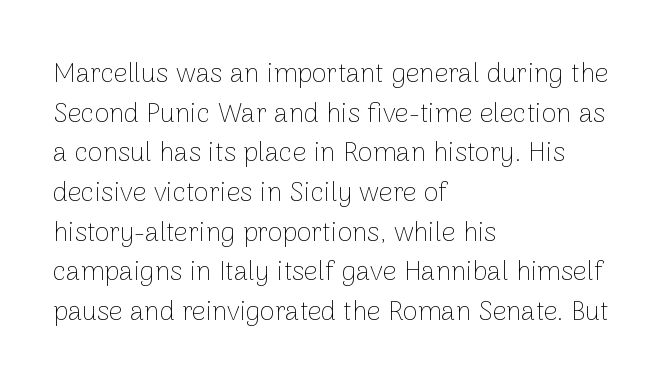
{"italic": "no", "bold": "no", "underline": "no", "align": "left", "line_spacing": "normal", "line_spacing_ratio": 1.47, "letter_spacing": "normal", "letter_spacing_em": 0.0, "glyph_px": 27}
